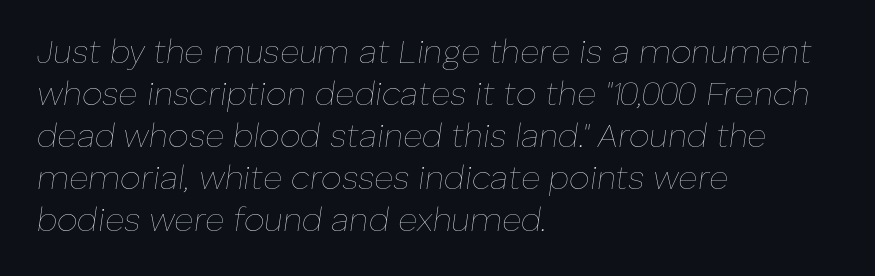
Q: Is the text bold? A: No.
Q: Is the text italic (slanted)? A: Yes, it leans right by about 8 degrees.
Q: Is the text underlined? A: No.
Q: How is the paragraph aligned? A: Left-aligned.
Q: Is the spacing between letters normal or unusually wide? A: Normal.
Q: Is the spacing between lines tight, normal or loose? A: Normal.
Q: Width (condensed, normal, or wide)? A: Normal.
Q: Stroke contrast? A: Low.
Q: x-height? A: Medium.
Q: Monospaced? A: No.
